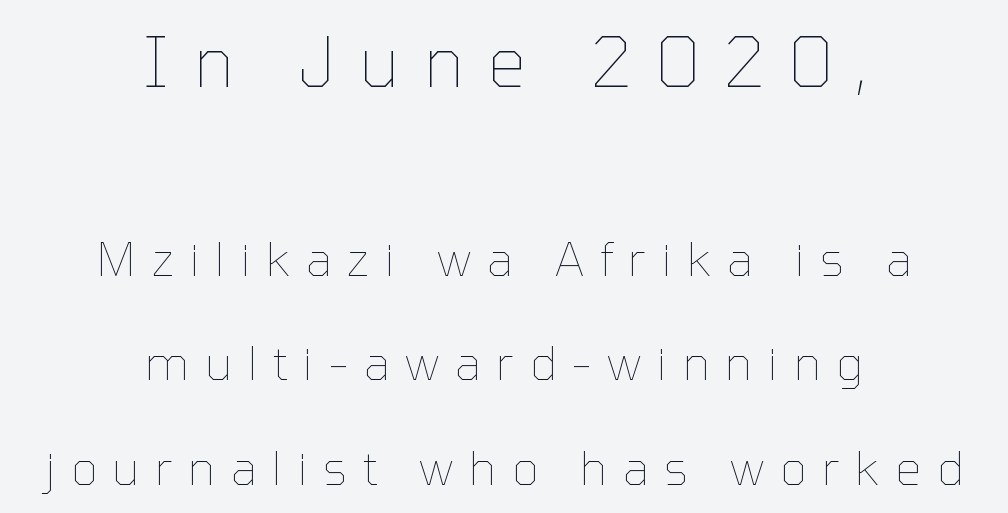
Airy leading. The rendering uses natural spacing where letterforms have individual widths. You could only call the tracking loose — the letters float apart. Weight: not bold — regular or lighter.
